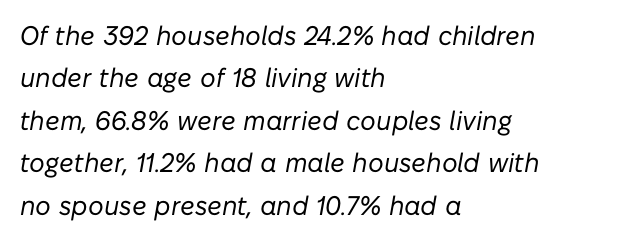
Q: Is the text bold? A: No.
Q: Is the text italic (slanted)? A: Yes, it leans right by about 10 degrees.
Q: Is the text underlined? A: No.
Q: How is the paragraph aligned? A: Left-aligned.
Q: Is the spacing between letters normal or unusually wide? A: Normal.
Q: Is the spacing between lines tight, normal or loose? A: Normal.
